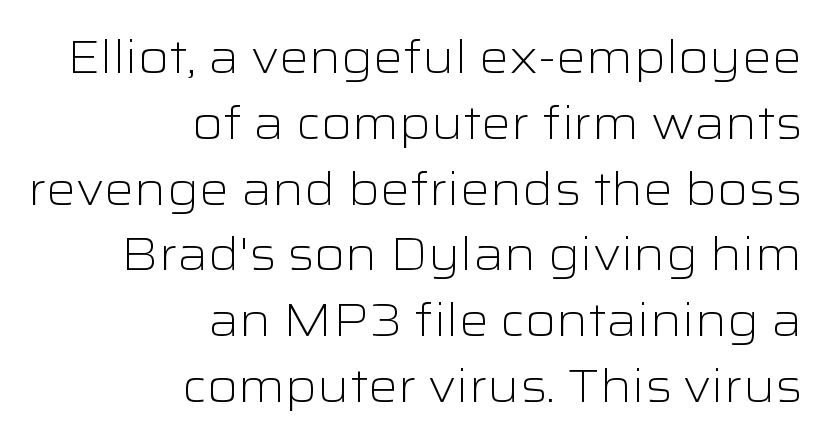
Q: Is the text bold? A: No.
Q: Is the text italic (slanted)? A: No, it is upright.
Q: Is the typeface a serif or a sans-serif typeface? A: Sans-serif.
Q: Is the text underlined? A: No.
Q: How is the paragraph aligned? A: Right-aligned.
Q: Is the spacing between letters normal or unusually wide? A: Normal.
Q: Is the spacing between lines tight, normal or loose? A: Normal.
Q: Width (condensed, normal, or wide)? A: Wide.
Q: Stroke contrast? A: Low.
Q: x-height? A: Medium.
Q: Monospaced? A: No.
